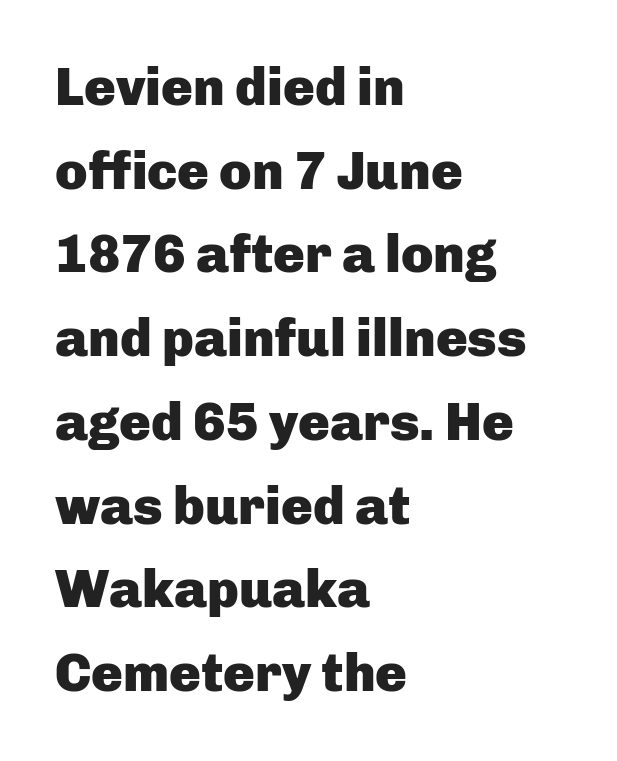
Q: Is the text bold? A: Yes.
Q: Is the text italic (slanted)? A: No, it is upright.
Q: Is the typeface a serif or a sans-serif typeface? A: Sans-serif.
Q: Is the text underlined? A: No.
Q: How is the paragraph aligned? A: Left-aligned.
Q: Is the spacing between letters normal or unusually wide? A: Normal.
Q: Is the spacing between lines tight, normal or loose? A: Normal.
Q: Width (condensed, normal, or wide)? A: Normal.
Q: Stroke contrast? A: Low.
Q: x-height? A: Medium.
Q: Monospaced? A: No.
